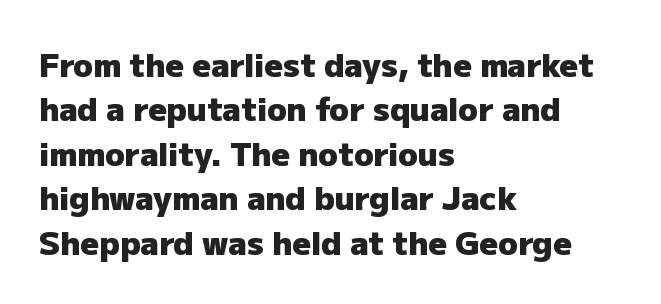
Q: Is the text bold? A: Yes.
Q: Is the text italic (slanted)? A: No, it is upright.
Q: Is the typeface a serif or a sans-serif typeface? A: Sans-serif.
Q: Is the text underlined? A: No.
Q: How is the paragraph aligned? A: Left-aligned.
Q: Is the spacing between letters normal or unusually wide? A: Normal.
Q: Is the spacing between lines tight, normal or loose? A: Normal.
Q: Width (condensed, normal, or wide)? A: Normal.
Q: Stroke contrast? A: Low.
Q: x-height? A: Medium.
Q: Monospaced? A: No.
